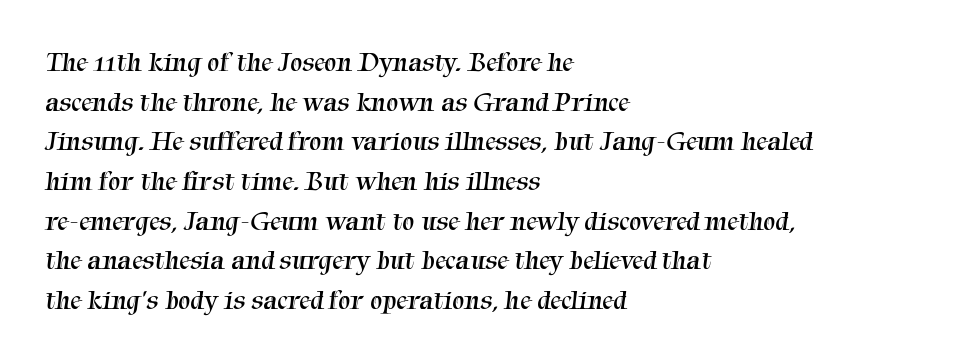
{"bold": "no", "underline": "no", "align": "left", "line_spacing": "normal", "line_spacing_ratio": 1.47, "letter_spacing": "normal", "letter_spacing_em": 0.0, "glyph_px": 27}
